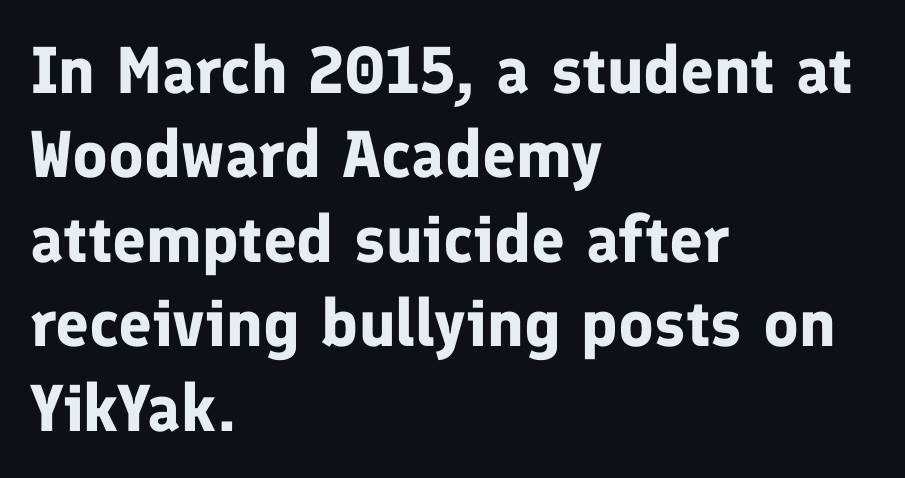
Q: Is the text bold? A: Yes.
Q: Is the text italic (slanted)? A: No, it is upright.
Q: Is the typeface a serif or a sans-serif typeface? A: Sans-serif.
Q: Is the text underlined? A: No.
Q: How is the paragraph aligned? A: Left-aligned.
Q: Is the spacing between letters normal or unusually wide? A: Normal.
Q: Is the spacing between lines tight, normal or loose? A: Normal.
Q: Width (condensed, normal, or wide)? A: Normal.
Q: Stroke contrast? A: Low.
Q: x-height? A: Medium.
Q: Monospaced? A: No.
